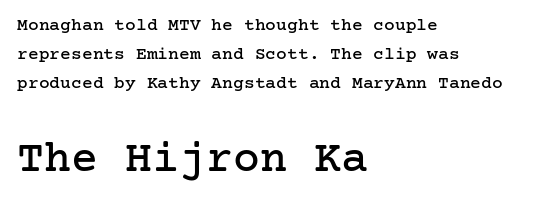
Q: Is the text italic (slanted)? A: No, it is upright.
Q: Is the typeface a serif or a sans-serif typeface? A: Serif.
Q: Is the text underlined? A: No.
Q: How is the paragraph aligned? A: Left-aligned.
Q: Is the spacing between letters normal or unusually wide? A: Normal.
Q: Is the spacing between lines tight, normal or loose? A: Normal.
Q: Which block of text is set in a larger size, the first (top) or the second (bottom)? A: The second (bottom) one.
Q: Width (condensed, normal, or wide)? A: Normal.
Q: Stroke contrast? A: Low.
Q: x-height? A: Medium.
